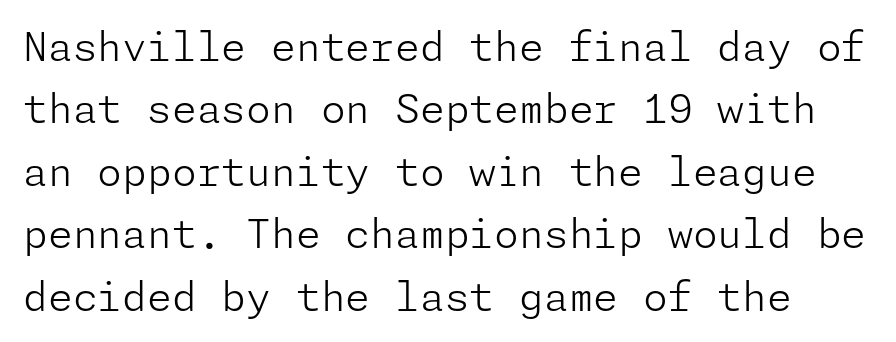
Q: Is the text bold? A: No.
Q: Is the text italic (slanted)? A: No, it is upright.
Q: Is the typeface a serif or a sans-serif typeface? A: Sans-serif.
Q: Is the text underlined? A: No.
Q: Is the spacing between letters normal or unusually wide? A: Normal.
Q: Is the spacing between lines tight, normal or loose? A: Normal.
Q: Width (condensed, normal, or wide)? A: Normal.
Q: Stroke contrast? A: Low.
Q: x-height? A: Medium.
